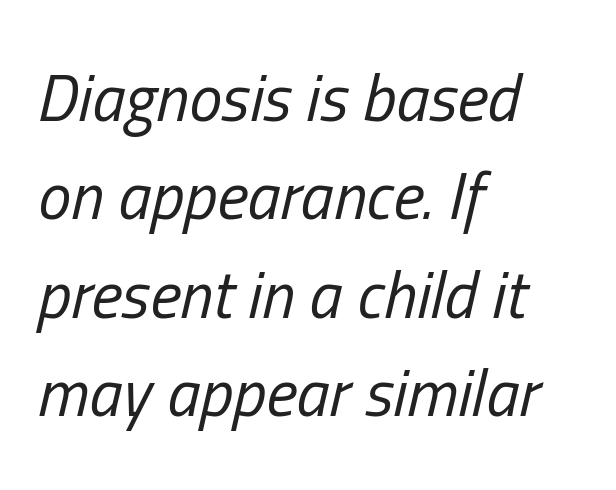
{"italic": "yes", "lean": "right", "slant_degrees": 13, "bold": "no", "weight": "regular", "width": "condensed", "stroke_contrast": "low", "x_height": "medium", "monospaced": "no", "underline": "no", "align": "left", "line_spacing": "normal", "line_spacing_ratio": 1.49, "letter_spacing": "normal", "letter_spacing_em": 0.0, "glyph_px": 66}
